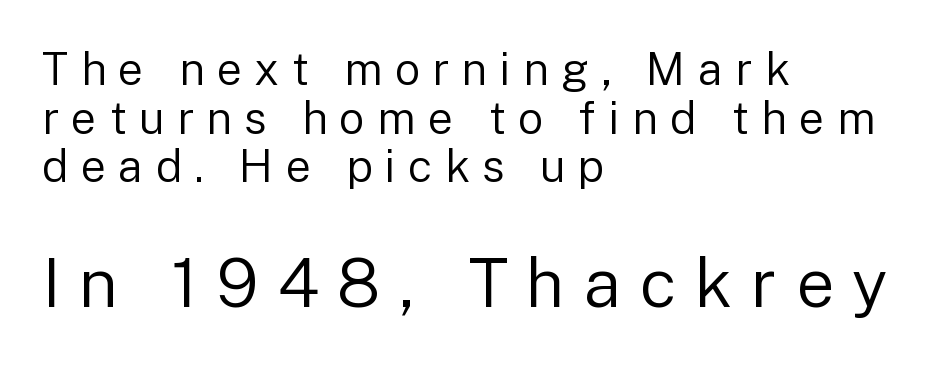
{"serif": "no", "italic": "no", "bold": "no", "weight": "regular", "width": "normal", "stroke_contrast": "low", "x_height": "medium", "monospaced": "no", "underline": "no", "align": "left", "line_spacing": "tight", "line_spacing_ratio": 1.08, "letter_spacing": "wide", "letter_spacing_em": 0.27, "larger_block": "second", "size_ratio": 1.51, "glyph_px": 68}
